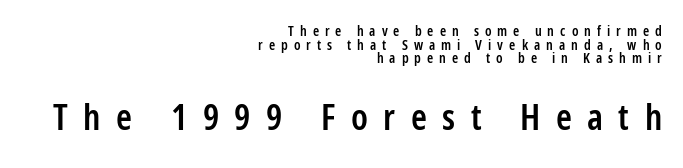
The image shows 36 px semibold, condensed sans-serif type, upright; set right-aligned, tight line spacing (0.98x), unusually wide letter spacing (+0.43 em), not underlined; the second (bottom) block is 2.57x larger; low stroke contrast and a medium x-height.
